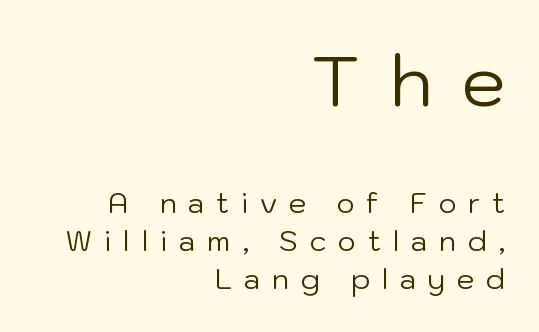
{"serif": "no", "italic": "no", "bold": "no", "weight": "regular", "width": "normal", "stroke_contrast": "low", "x_height": "medium", "monospaced": "no", "underline": "no", "align": "right", "line_spacing": "normal", "line_spacing_ratio": 1.35, "letter_spacing": "wide", "letter_spacing_em": 0.42, "larger_block": "first", "size_ratio": 2.5, "glyph_px": 70}
